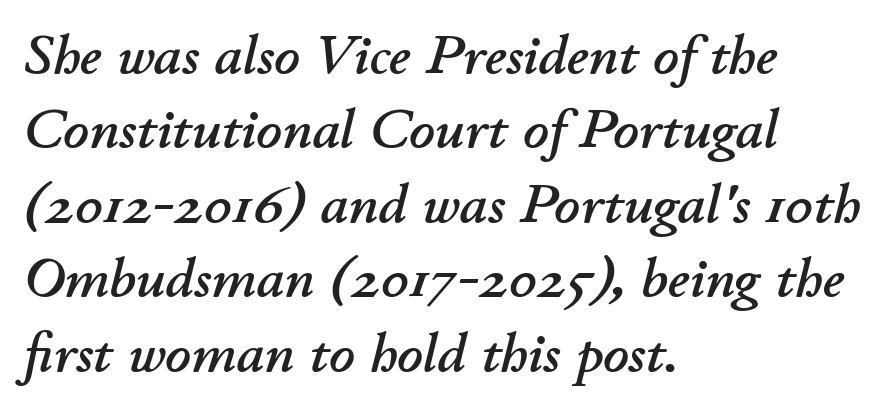
Q: Is the text italic (slanted)? A: Yes, it leans right by about 11 degrees.
Q: Is the text underlined? A: No.
Q: How is the paragraph aligned? A: Left-aligned.
Q: Is the spacing between letters normal or unusually wide? A: Normal.
Q: Is the spacing between lines tight, normal or loose? A: Normal.
Q: Width (condensed, normal, or wide)? A: Normal.
Q: Stroke contrast? A: Low.
Q: x-height? A: Small.
Q: Monospaced? A: No.
